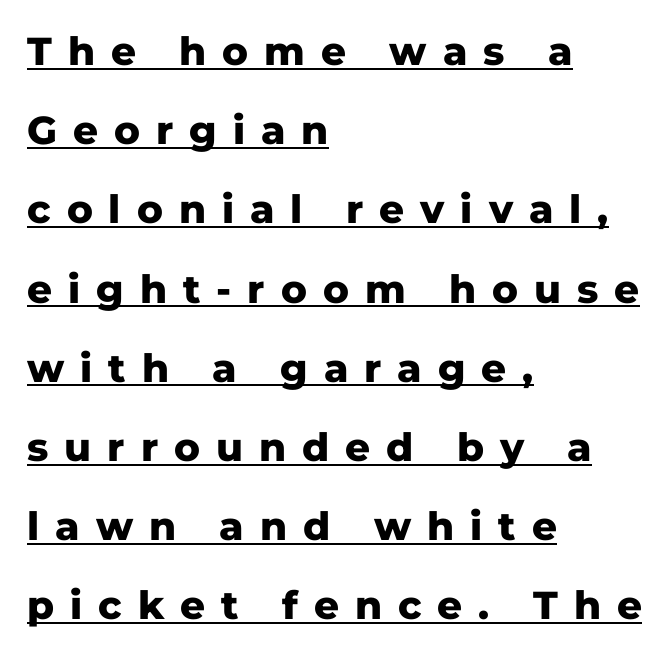
The image shows 39 px heavy sans-serif type, upright; set left-aligned, loose line spacing (2.03x), unusually wide letter spacing (+0.41 em), underlined; low stroke contrast and a medium x-height.
